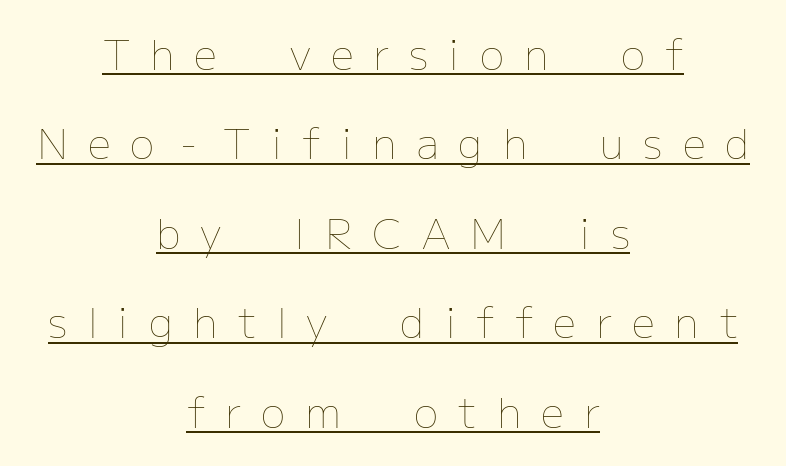
{"italic": "no", "bold": "no", "weight": "thin", "width": "normal", "stroke_contrast": "low", "x_height": "medium", "monospaced": "no", "underline": "yes", "align": "center", "line_spacing": "loose", "line_spacing_ratio": 2.18, "letter_spacing": "wide", "letter_spacing_em": 0.49, "glyph_px": 41}
